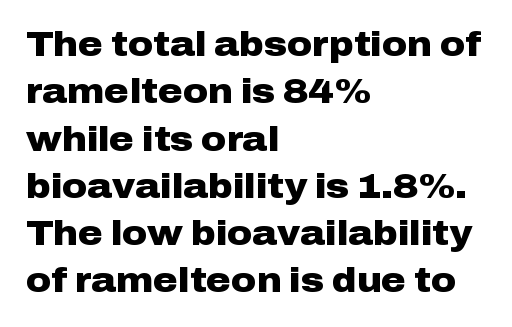
The image shows 34 px heavy, wide sans-serif type, upright; set left-aligned, normal line spacing (1.39x), normal letter spacing, not underlined; low stroke contrast and a medium x-height.
